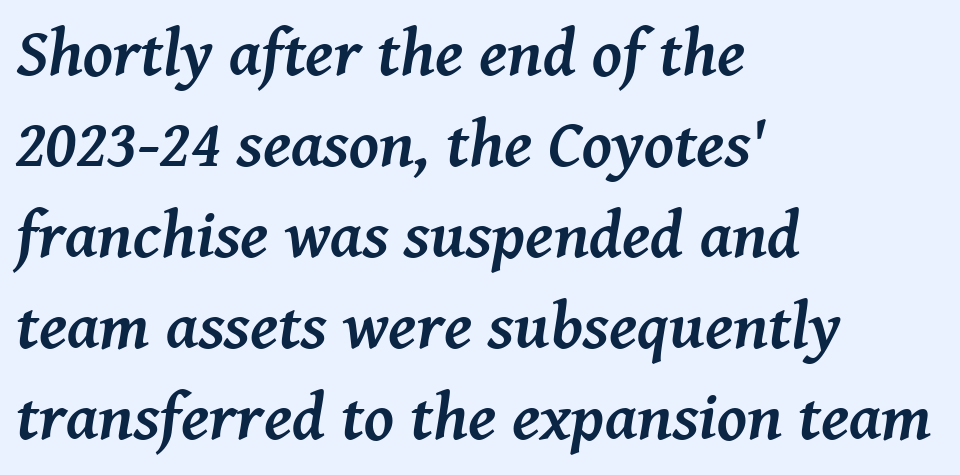
{"serif": "yes", "italic": "yes", "lean": "right", "slant_degrees": 8, "bold": "yes", "weight": "semibold", "width": "normal", "stroke_contrast": "medium", "x_height": "medium", "monospaced": "no", "underline": "no", "align": "left", "line_spacing": "normal", "line_spacing_ratio": 1.36, "letter_spacing": "normal", "letter_spacing_em": 0.0, "glyph_px": 67}
